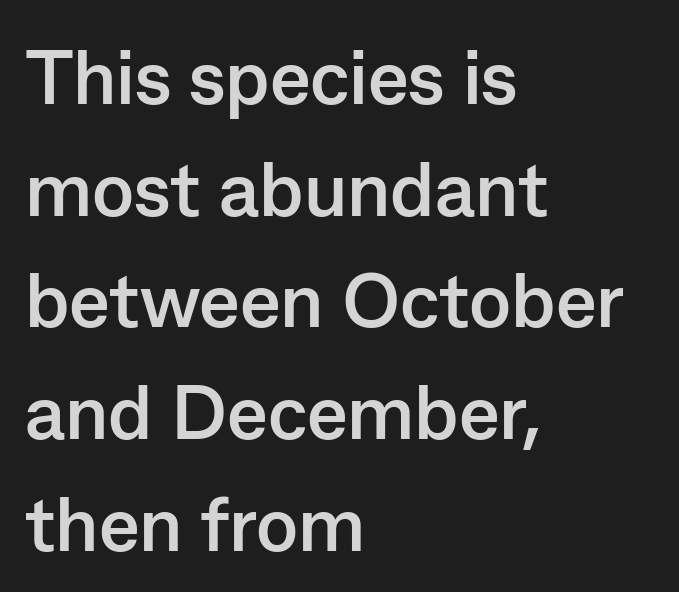
Q: Is the text bold? A: Yes.
Q: Is the text italic (slanted)? A: No, it is upright.
Q: Is the typeface a serif or a sans-serif typeface? A: Sans-serif.
Q: Is the text underlined? A: No.
Q: How is the paragraph aligned? A: Left-aligned.
Q: Is the spacing between letters normal or unusually wide? A: Normal.
Q: Is the spacing between lines tight, normal or loose? A: Normal.
Q: Width (condensed, normal, or wide)? A: Normal.
Q: Stroke contrast? A: Low.
Q: x-height? A: Medium.
Q: Monospaced? A: No.
